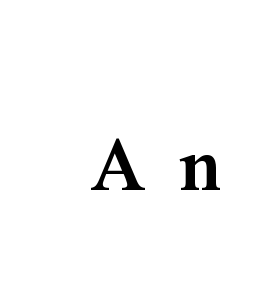
{"serif": "yes", "italic": "no", "bold": "yes", "weight": "semibold", "width": "normal", "stroke_contrast": "medium", "x_height": "medium", "monospaced": "no", "underline": "no", "letter_spacing": "wide", "letter_spacing_em": 0.43, "glyph_px": 77}
